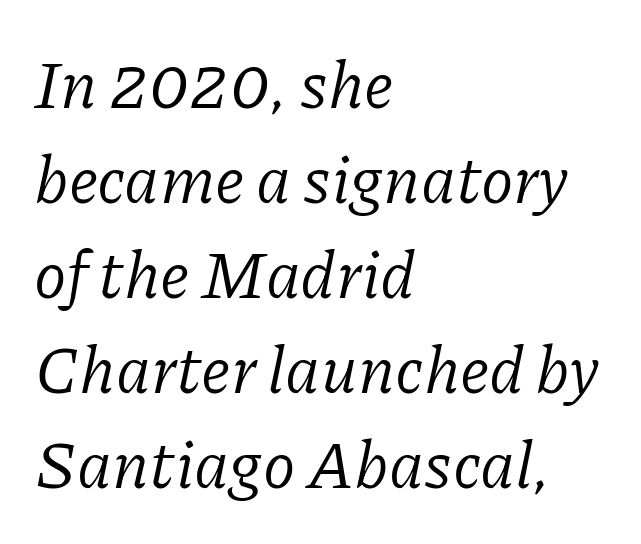
Regular leading. Inter-character spacing is left at the font's built-in metrics. The foot of each line stays bare and open. Is this a fixed-width face? No — the glyphs have proportional, varying widths. The passage shown is typeset with a serif family. The lines are quadded left.
